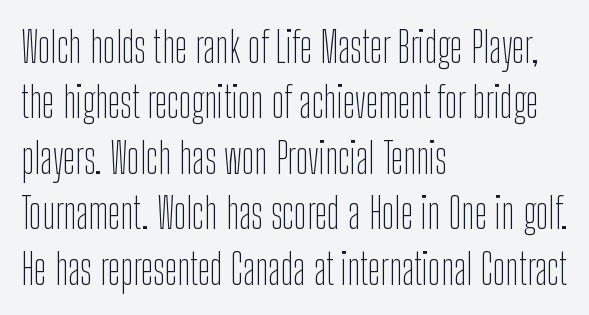
The image shows 42 px thin, condensed sans-serif type, upright; set left-aligned, normal line spacing (1.32x), normal letter spacing, not underlined; low stroke contrast and a medium x-height.
